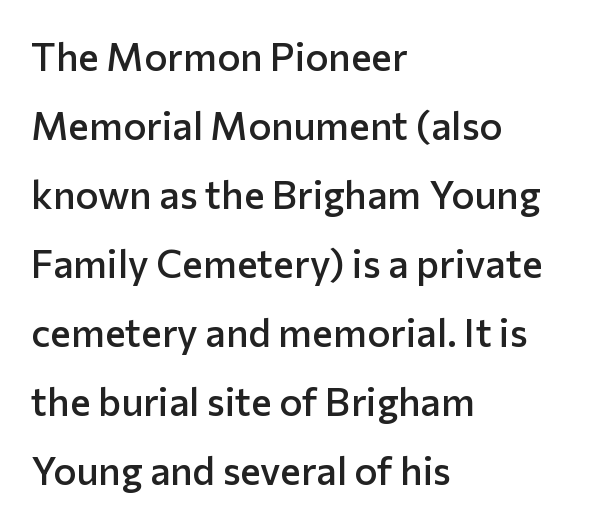
The image shows 39 px semibold sans-serif type, upright; set left-aligned, line spacing 1.77x, normal letter spacing, not underlined; low stroke contrast and a medium x-height.
